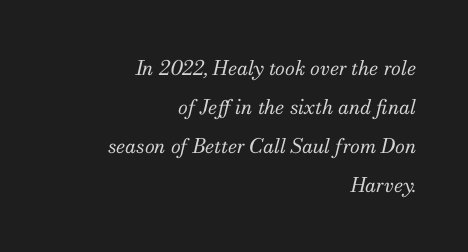
Q: Is the text bold? A: No.
Q: Is the text italic (slanted)? A: Yes, it leans right by about 13 degrees.
Q: Is the text underlined? A: No.
Q: How is the paragraph aligned? A: Right-aligned.
Q: Is the spacing between letters normal or unusually wide? A: Normal.
Q: Is the spacing between lines tight, normal or loose? A: Loose.
